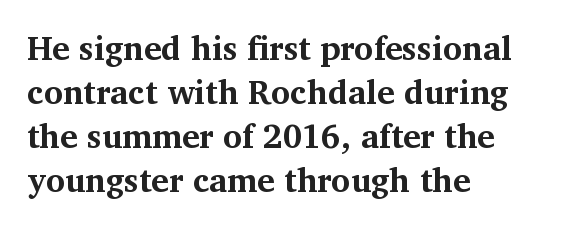
This rendering features lettering with no underline. This sample is left-justified, so line endings fall wherever the words run out. Varying glyph widths throughout — classic text-font behaviour. Italic? Not at all — the glyphs are vertical. The gaps between neighbouring characters are ordinary and unremarkable.
